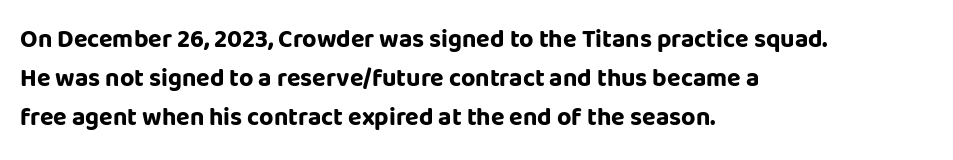
There is no visible air inserted between adjacent glyphs. This sample is left-justified, so line endings fall wherever the words run out. Normally led — the rows are evenly, conventionally spaced. The lettering holds an erect, upright posture throughout.
